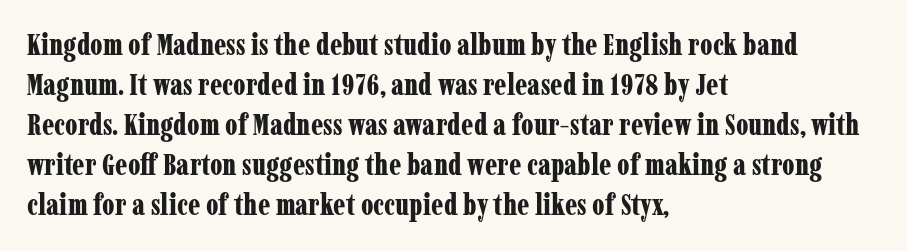
Pretty heavy lettering here — definitely bold. Every character sits straight up, as roman type does. The passage shown is typed in a proportional face where columns would drift. The string is rendered with underlining switched off. Quick note: interline space is typical.
